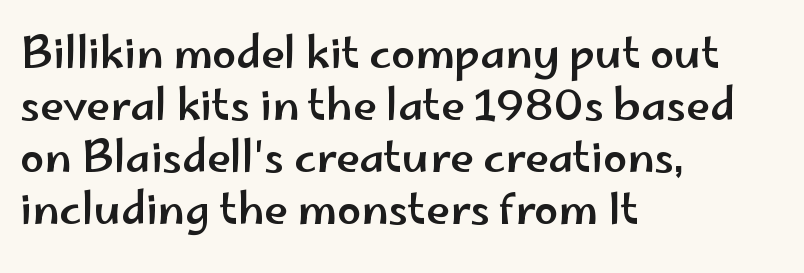
The image shows 43 px wide sans-serif type, upright; set left-aligned, line spacing 1.21x, normal letter spacing, not underlined; low stroke contrast and a small x-height.
